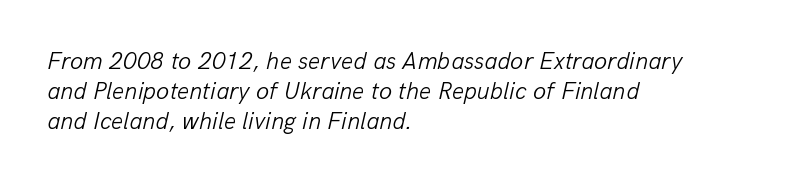
The image shows 24 px text type, italic (leaning right); set left-aligned, line spacing 1.24x, normal letter spacing, not underlined.
